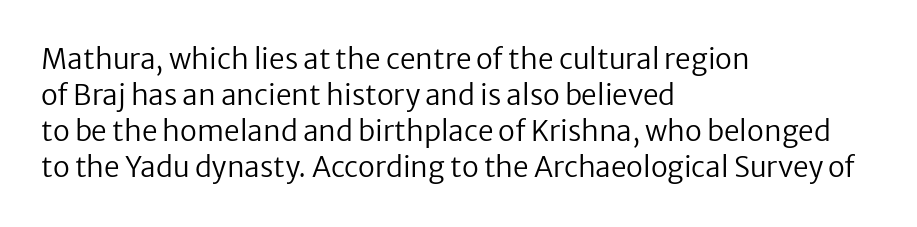
Q: Is the text bold? A: No.
Q: Is the text italic (slanted)? A: No, it is upright.
Q: Is the typeface a serif or a sans-serif typeface? A: Sans-serif.
Q: Is the text underlined? A: No.
Q: How is the paragraph aligned? A: Left-aligned.
Q: Is the spacing between letters normal or unusually wide? A: Normal.
Q: Is the spacing between lines tight, normal or loose? A: Normal.
Q: Width (condensed, normal, or wide)? A: Normal.
Q: Stroke contrast? A: Low.
Q: x-height? A: Medium.
Q: Monospaced? A: No.
